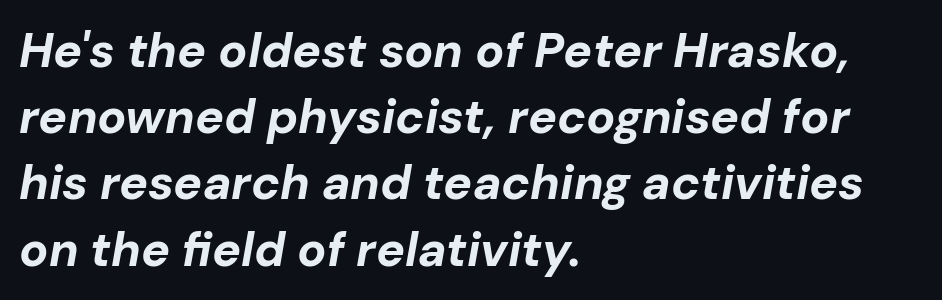
{"italic": "yes", "lean": "right", "slant_degrees": 10, "bold": "yes", "weight": "bold", "width": "normal", "stroke_contrast": "low", "x_height": "medium", "monospaced": "no", "underline": "no", "align": "left", "line_spacing": "normal", "line_spacing_ratio": 1.38, "letter_spacing": "normal", "letter_spacing_em": 0.0, "glyph_px": 48}
